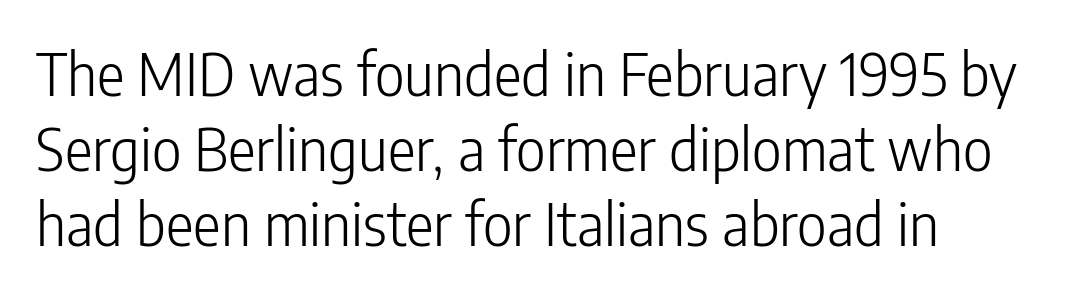
Stem width sits at or under what a default text font uses. Think of a printed novel: that variable character pitch is what you see here. Anything drawn beneath the words? Only blank space. Is there much room between lines? A standard amount, neither cramped nor airy.
